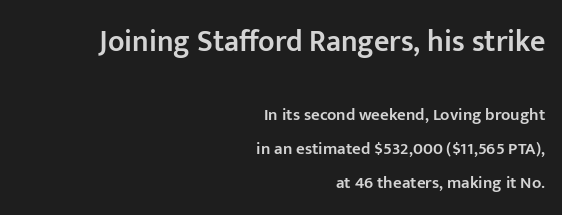
{"serif": "no", "italic": "no", "bold": "semi", "weight": "semibold", "width": "normal", "stroke_contrast": "low", "x_height": "medium", "monospaced": "no", "underline": "no", "align": "right", "line_spacing": "loose", "line_spacing_ratio": 1.98, "letter_spacing": "normal", "letter_spacing_em": 0.0, "larger_block": "first", "size_ratio": 1.76, "glyph_px": 30}
